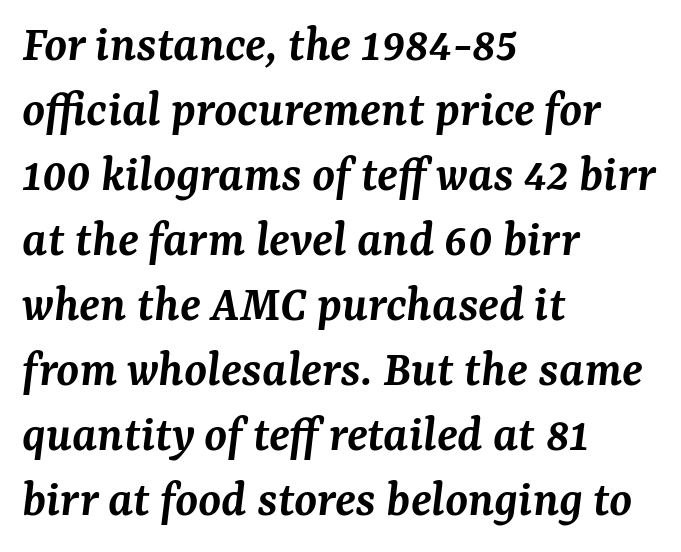
{"serif": "yes", "italic": "yes", "lean": "right", "slant_degrees": 7, "bold": "semi", "weight": "semibold", "width": "normal", "stroke_contrast": "medium", "x_height": "medium", "monospaced": "no", "underline": "no", "align": "left", "line_spacing": "normal", "line_spacing_ratio": 1.25, "letter_spacing": "normal", "letter_spacing_em": 0.0, "glyph_px": 52}
